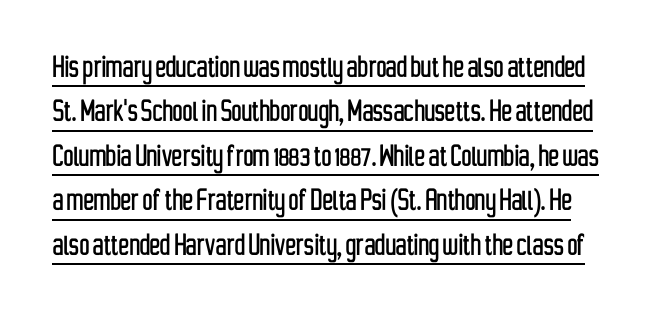
Q: Is the text italic (slanted)? A: No, it is upright.
Q: Is the typeface a serif or a sans-serif typeface? A: Sans-serif.
Q: Is the text underlined? A: Yes.
Q: Is the spacing between letters normal or unusually wide? A: Normal.
Q: Is the spacing between lines tight, normal or loose? A: Normal.
Q: Width (condensed, normal, or wide)? A: Condensed.
Q: Stroke contrast? A: Low.
Q: x-height? A: Medium.
Q: Monospaced? A: No.
